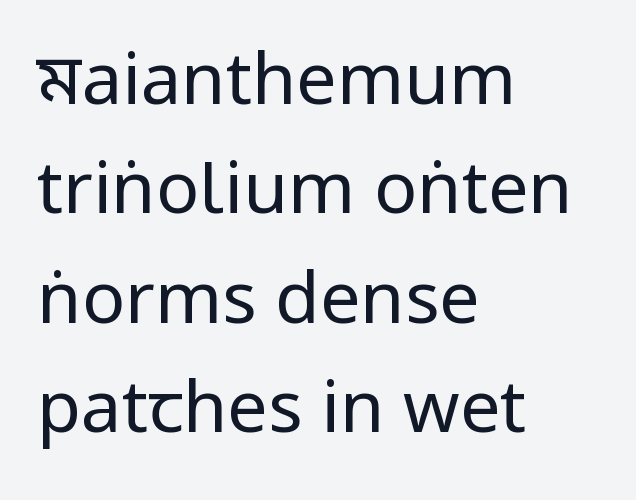
Bold? No — there's no thickening of the strokes. Observe the absence of serifs on each vertical stroke in this sample. The rendering anchors every line to the left-hand side. The designer left line spacing at the default. The type sits square on the baseline with zero lean. Letter spacing: default.
